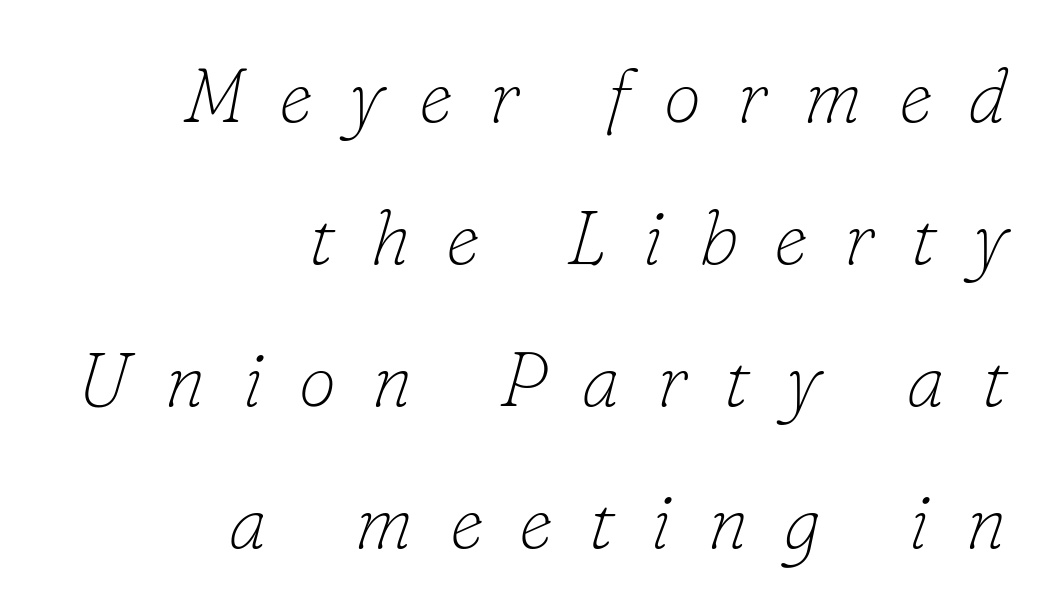
{"serif": "yes", "italic": "yes", "lean": "right", "slant_degrees": 16, "bold": "no", "weight": "thin", "width": "normal", "stroke_contrast": "low", "x_height": "small", "monospaced": "no", "underline": "no", "align": "right", "line_spacing_ratio": 1.87, "letter_spacing": "wide", "letter_spacing_em": 0.47, "glyph_px": 76}
